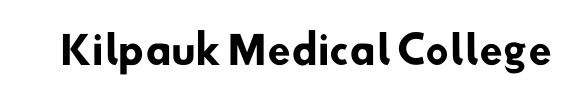
Q: Is the text bold? A: Yes.
Q: Is the typeface a serif or a sans-serif typeface? A: Sans-serif.
Q: Is the text underlined? A: No.
Q: Is the spacing between letters normal or unusually wide? A: Normal.
Q: Width (condensed, normal, or wide)? A: Normal.
Q: Stroke contrast? A: Low.
Q: x-height? A: Small.
Q: Monospaced? A: No.
